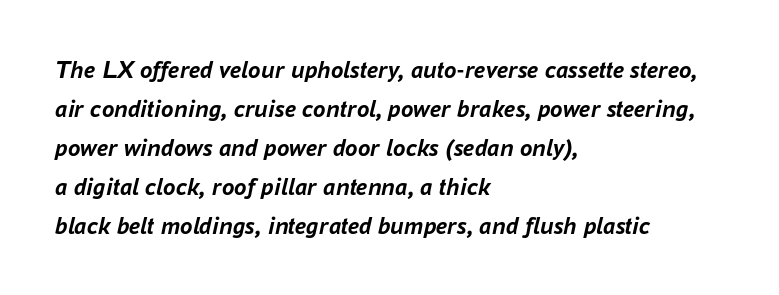
Weight: bold. Style check: oblique. This rendering features lettering with no underline. Reading down the column, the eye jumps a familiar distance to each next line. Is the letter spacing exaggerated? No — it looks like the ordinary default. These lines stack with their left ends in a neat column.
